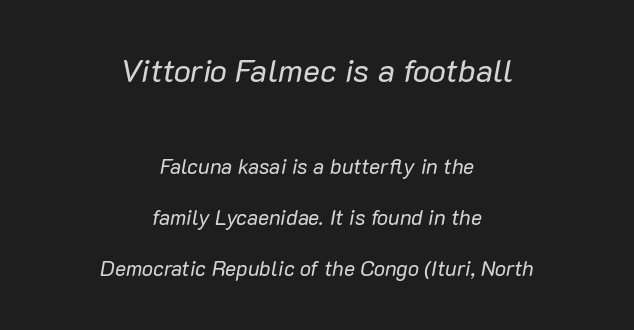
The image shows 32 px regular-weight type, italic (leaning right); set centered, loose line spacing (2.42x), normal letter spacing, not underlined; the first (top) block is 1.52x larger; low stroke contrast and a medium x-height.
